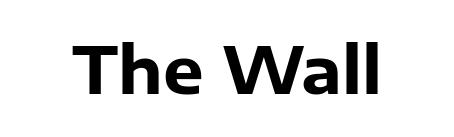
The image shows 64 px heavy sans-serif type, upright; set normal letter spacing, not underlined; low stroke contrast and a medium x-height.
